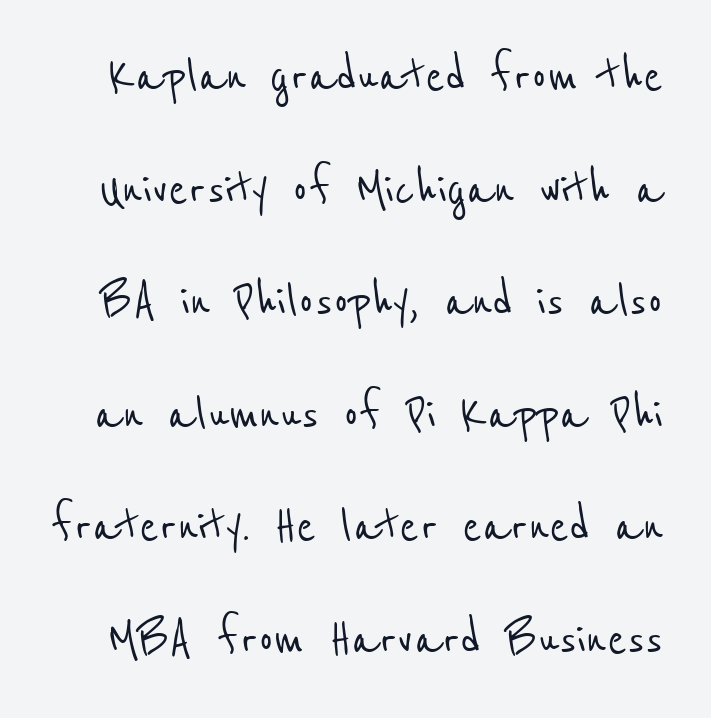
The image shows 58 px condensed sans-serif type; set loose line spacing (1.94x), normal letter spacing, not underlined; low stroke contrast and a medium x-height.
